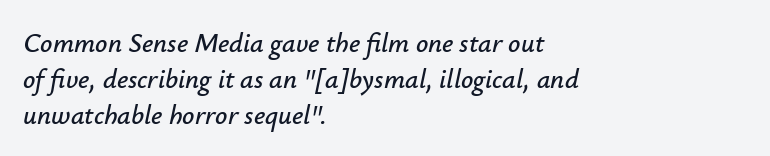
Q: Is the text italic (slanted)? A: Yes, it leans right by about 12 degrees.
Q: Is the text underlined? A: No.
Q: How is the paragraph aligned? A: Left-aligned.
Q: Is the spacing between letters normal or unusually wide? A: Normal.
Q: Is the spacing between lines tight, normal or loose? A: Normal.
